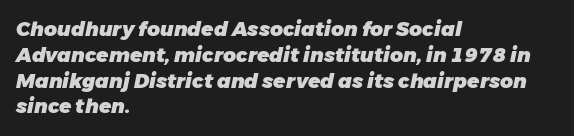
The image shows 20 px bold type, italic (leaning right); set left-aligned, normal line spacing (1.29x), normal letter spacing, not underlined.
